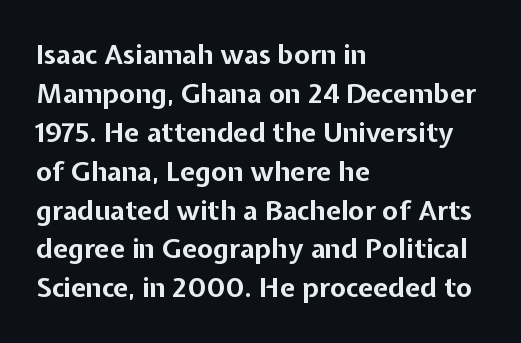
{"italic": "no", "bold": "yes", "underline": "no", "align": "left", "line_spacing": "normal", "line_spacing_ratio": 1.44, "letter_spacing": "normal", "letter_spacing_em": 0.0, "glyph_px": 27}
